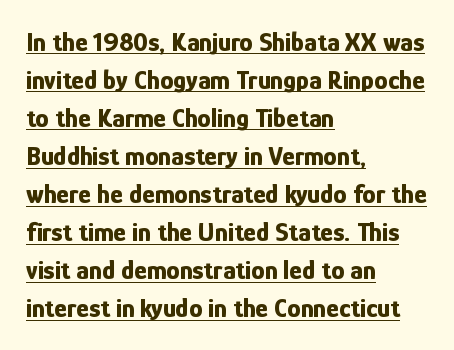
The image shows 27 px bold type, upright; set left-aligned, normal line spacing (1.41x), normal letter spacing, underlined.
